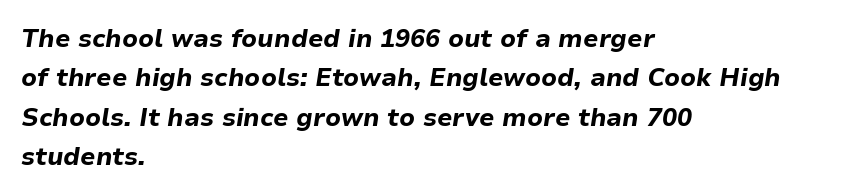
Q: Is the text bold? A: Yes.
Q: Is the text italic (slanted)? A: Yes, it leans right by about 9 degrees.
Q: Is the text underlined? A: No.
Q: How is the paragraph aligned? A: Left-aligned.
Q: Is the spacing between letters normal or unusually wide? A: Normal.
Q: Is the spacing between lines tight, normal or loose? A: Normal.
